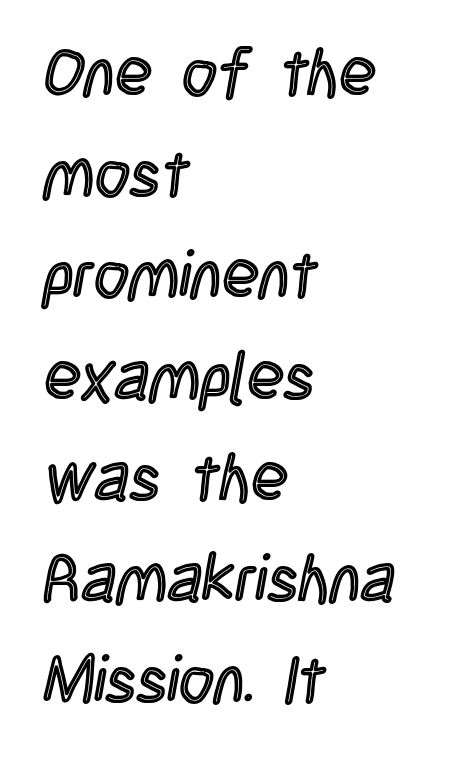
The image shows 67 px condensed type; set left-aligned, normal line spacing (1.51x), normal letter spacing, not underlined; a large x-height.
